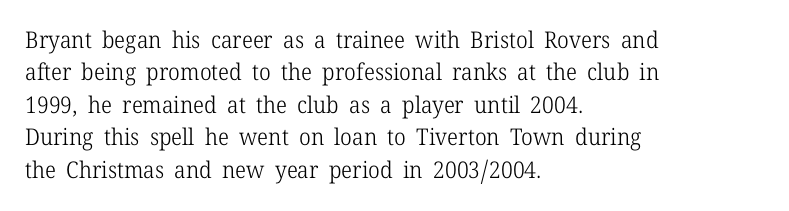
The tracking reads as untouched default to a designer's eye. Layout note: lines flush left. Students, observe: this is what conventionally led text looks like. Underline: absent.
